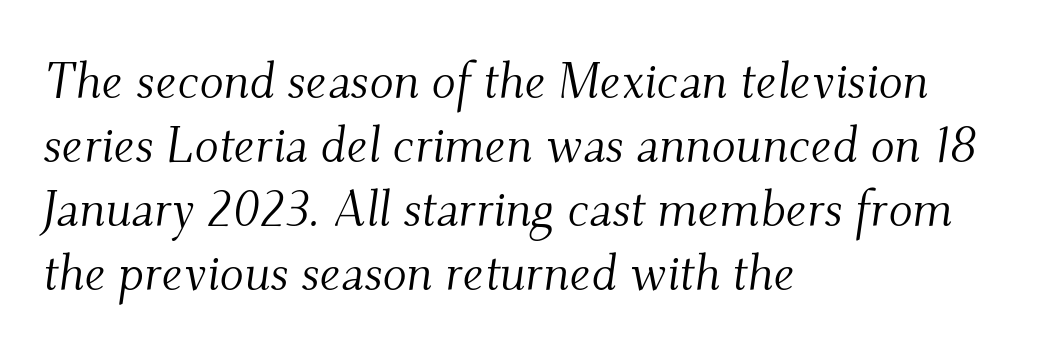
Q: Is the text bold? A: No.
Q: Is the text italic (slanted)? A: Yes, it leans right by about 9 degrees.
Q: Is the typeface a serif or a sans-serif typeface? A: Serif.
Q: Is the text underlined? A: No.
Q: How is the paragraph aligned? A: Left-aligned.
Q: Is the spacing between letters normal or unusually wide? A: Normal.
Q: Is the spacing between lines tight, normal or loose? A: Normal.
Q: Width (condensed, normal, or wide)? A: Normal.
Q: Stroke contrast? A: Medium.
Q: x-height? A: Small.
Q: Monospaced? A: No.
